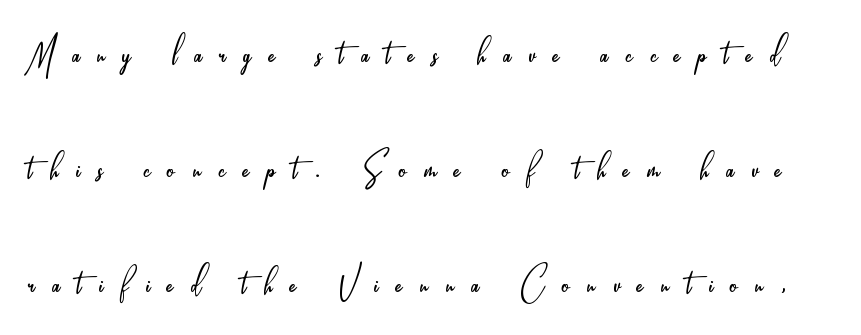
Q: Is the text bold? A: No.
Q: Is the text italic (slanted)? A: Yes.
Q: Is the typeface a serif or a sans-serif typeface? A: Sans-serif.
Q: Is the text underlined? A: No.
Q: Is the spacing between letters normal or unusually wide? A: Unusually wide.
Q: Is the spacing between lines tight, normal or loose? A: Loose.
Q: Width (condensed, normal, or wide)? A: Condensed.
Q: Stroke contrast? A: Low.
Q: x-height? A: Small.
Q: Monospaced? A: No.
